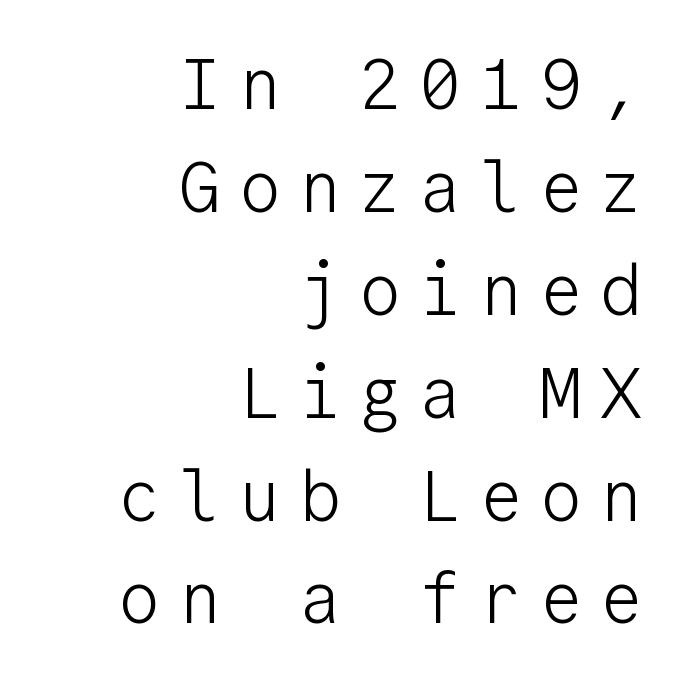
{"serif": "no", "italic": "no", "bold": "no", "weight": "light", "width": "normal", "stroke_contrast": "low", "x_height": "medium", "monospaced": "yes", "underline": "no", "align": "right", "line_spacing": "normal", "line_spacing_ratio": 1.47, "letter_spacing": "wide", "letter_spacing_em": 0.26, "glyph_px": 70}
